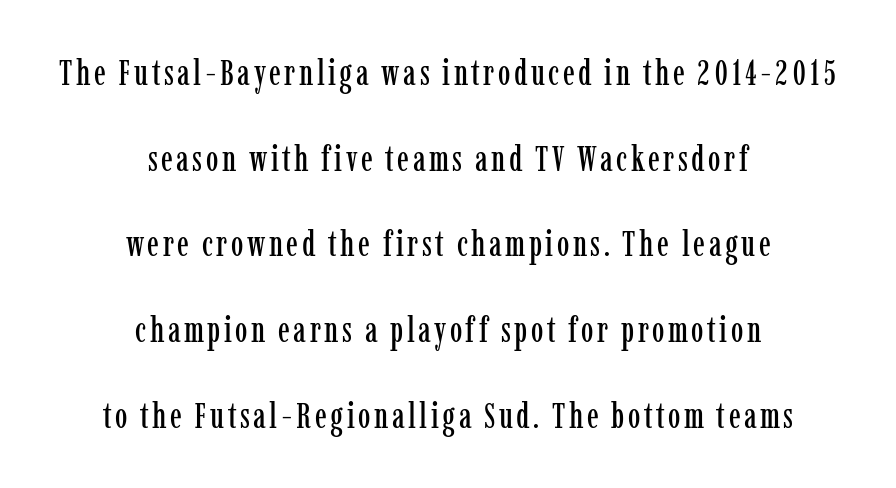
The image shows 35 px condensed serif type, upright; set centered, loose line spacing (2.45x), not underlined; low stroke contrast and a medium x-height.
